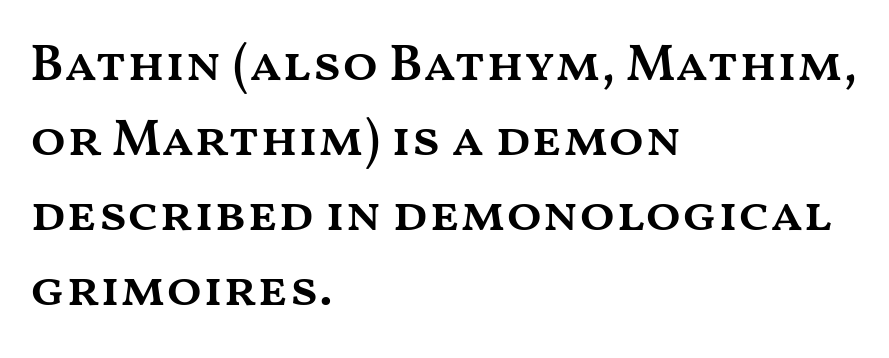
The image shows 52 px semibold, wide type, upright; set left-aligned, normal line spacing (1.44x), normal letter spacing, not underlined; medium stroke contrast and a medium x-height.
